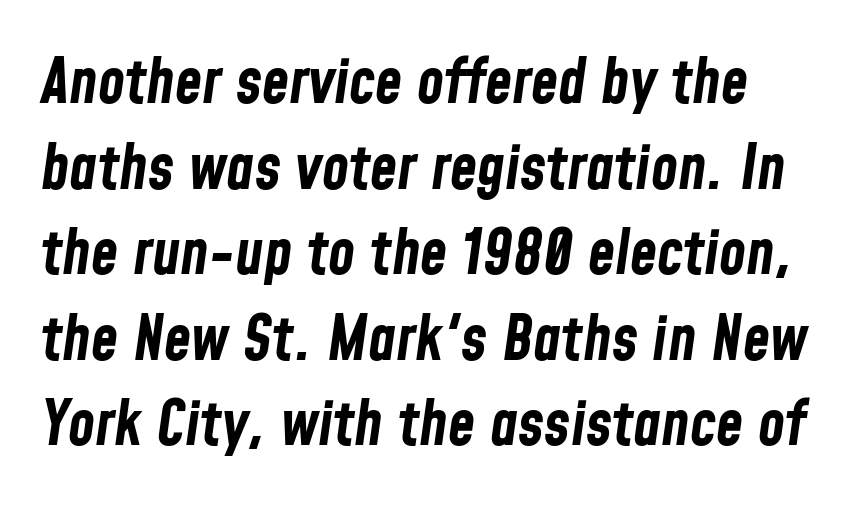
The image shows 62 px bold, condensed type, italic (leaning right); set normal line spacing (1.38x), normal letter spacing, not underlined; low stroke contrast and a medium x-height.
